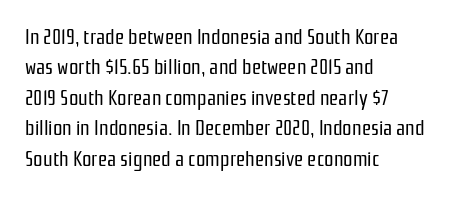
Q: Is the text bold? A: No.
Q: Is the text italic (slanted)? A: No, it is upright.
Q: Is the text underlined? A: No.
Q: How is the paragraph aligned? A: Left-aligned.
Q: Is the spacing between letters normal or unusually wide? A: Normal.
Q: Is the spacing between lines tight, normal or loose? A: Normal.
